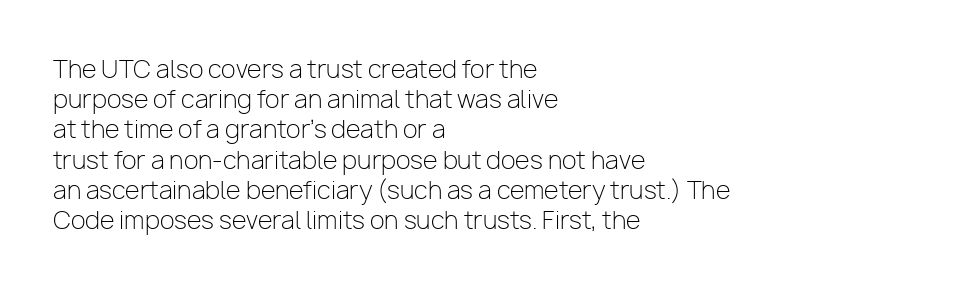
{"italic": "no", "bold": "no", "underline": "no", "align": "left", "line_spacing": "normal", "line_spacing_ratio": 1.26, "letter_spacing": "normal", "letter_spacing_em": 0.0, "glyph_px": 24}
